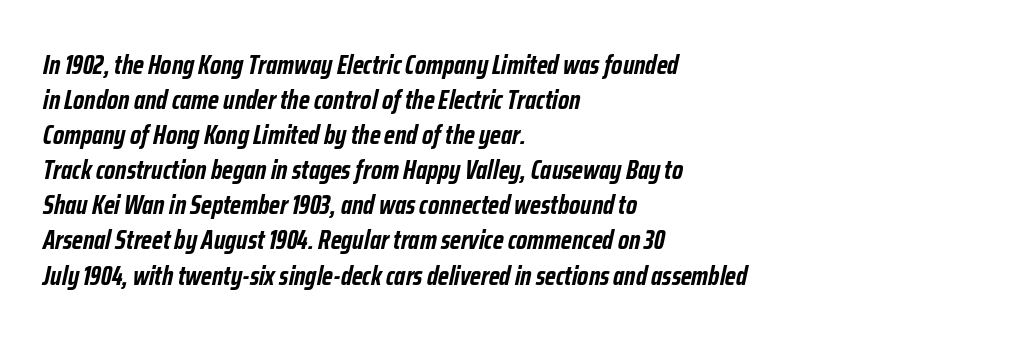
The image shows 27 px bold type, italic (leaning right); set left-aligned, normal line spacing (1.3x), normal letter spacing, not underlined.
